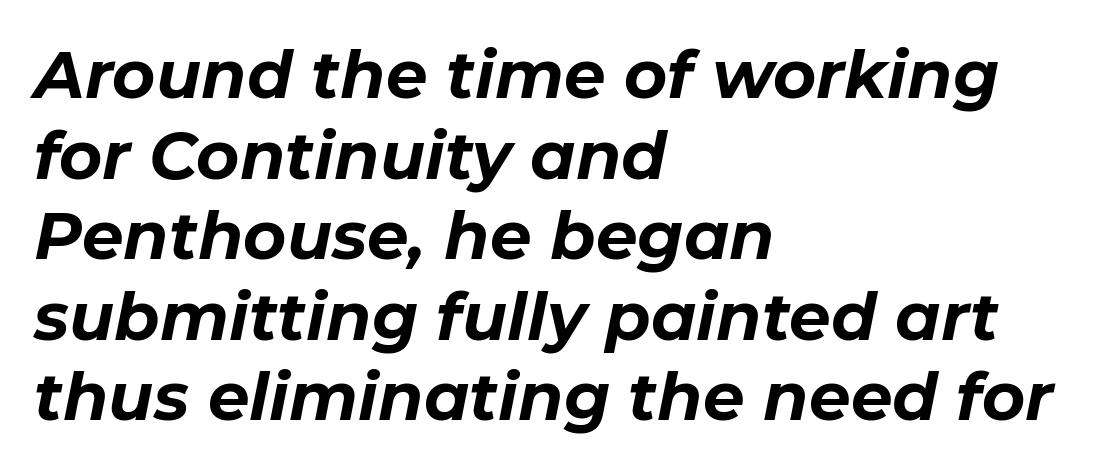
Q: Is the text bold? A: Yes.
Q: Is the text italic (slanted)? A: Yes, it leans right by about 11 degrees.
Q: Is the text underlined? A: No.
Q: How is the paragraph aligned? A: Left-aligned.
Q: Is the spacing between letters normal or unusually wide? A: Normal.
Q: Width (condensed, normal, or wide)? A: Normal.
Q: Stroke contrast? A: Low.
Q: x-height? A: Medium.
Q: Monospaced? A: No.
